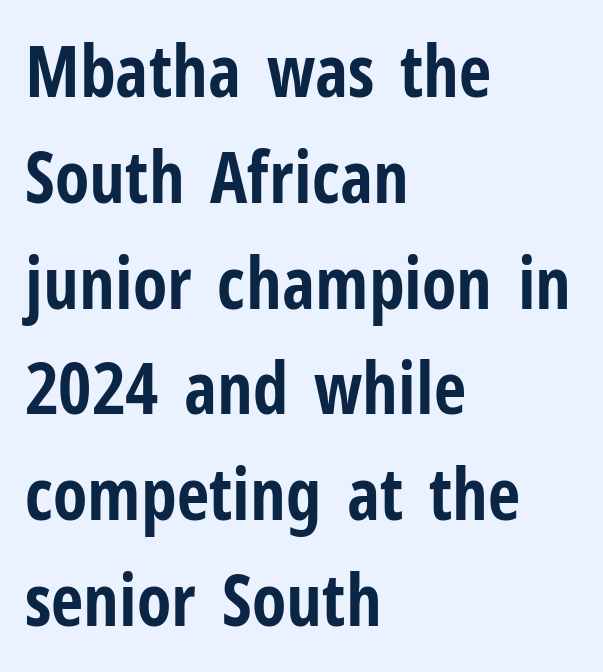
The image shows 71 px bold, condensed sans-serif type, upright; set left-aligned, normal line spacing (1.49x), normal letter spacing, not underlined; low stroke contrast and a medium x-height.
